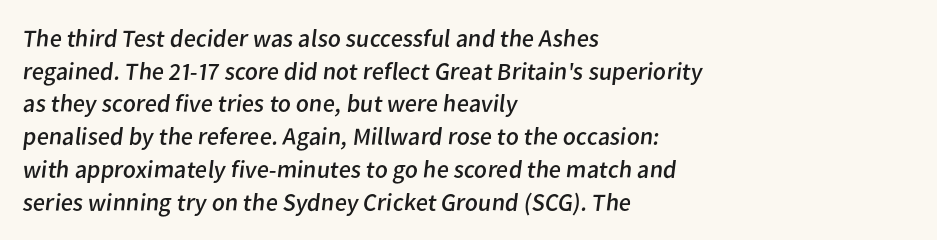
The image shows 25 px text type; set left-aligned, normal line spacing (1.31x), normal letter spacing, not underlined.
